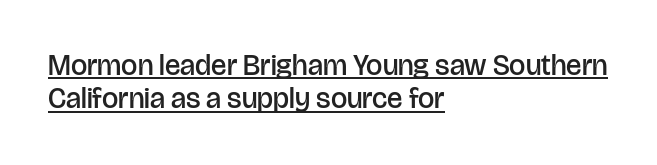
{"serif": "no", "italic": "no", "bold": "semi", "weight": "semibold", "width": "normal", "stroke_contrast": "low", "x_height": "large", "monospaced": "no", "underline": "yes", "align": "left", "line_spacing": "tight", "line_spacing_ratio": 1.15, "letter_spacing": "normal", "letter_spacing_em": 0.0, "glyph_px": 29}
